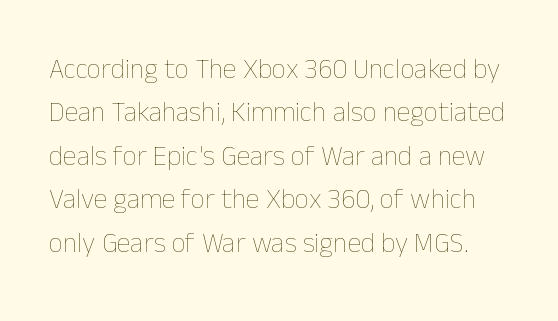
The image shows 28 px thin type, upright; set normal line spacing (1.55x), normal letter spacing, not underlined; low stroke contrast and a medium x-height.
